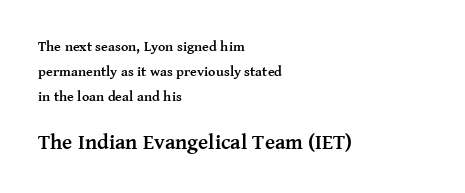
{"italic": "no", "bold": "yes", "underline": "no", "align": "left", "line_spacing_ratio": 1.78, "letter_spacing": "normal", "letter_spacing_em": 0.0, "larger_block": "second", "size_ratio": 1.5, "glyph_px": 21}
